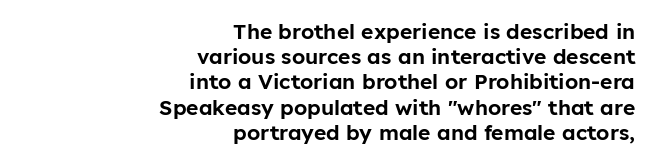
Descender tails drop into unmarked territory. The lines are quadded right. This sample uses an upright cut, with every glyph sitting square on the baseline. The passage shown has conventional tracking throughout.
